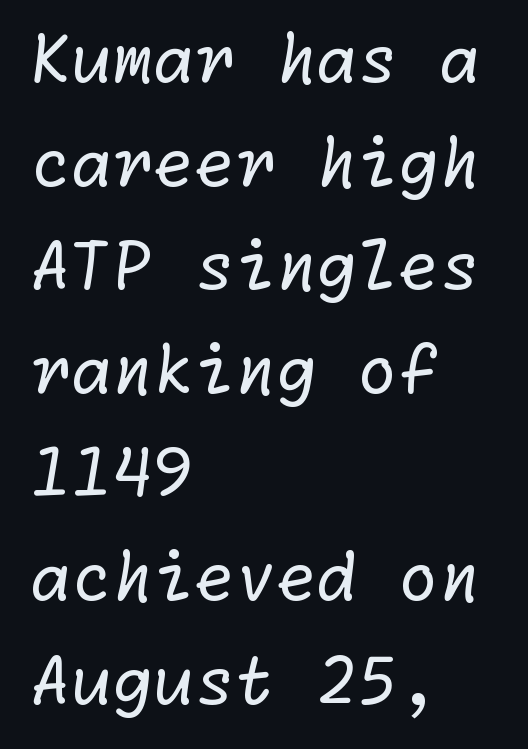
{"serif": "no", "bold": "no", "weight": "regular", "width": "normal", "stroke_contrast": "low", "x_height": "medium", "underline": "no", "align": "left", "line_spacing": "normal", "line_spacing_ratio": 1.57, "letter_spacing": "normal", "letter_spacing_em": 0.0, "glyph_px": 66}
